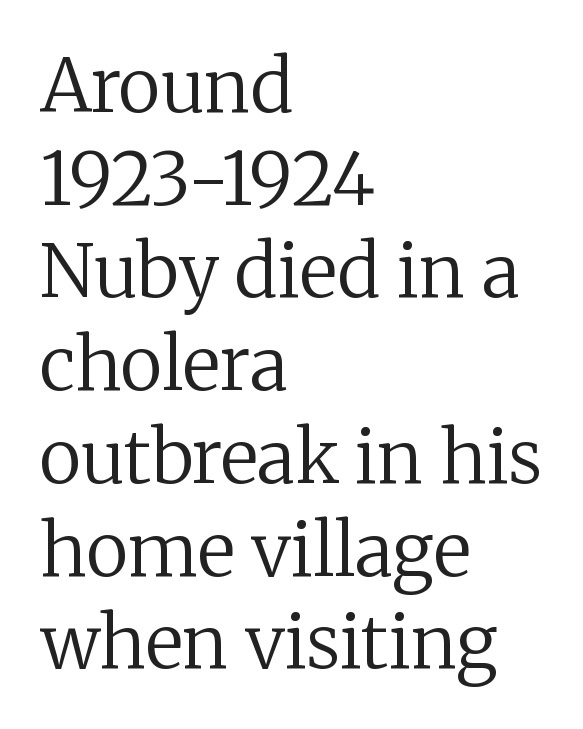
Q: Is the text bold? A: No.
Q: Is the text italic (slanted)? A: No, it is upright.
Q: Is the typeface a serif or a sans-serif typeface? A: Serif.
Q: Is the text underlined? A: No.
Q: How is the paragraph aligned? A: Left-aligned.
Q: Is the spacing between letters normal or unusually wide? A: Normal.
Q: Is the spacing between lines tight, normal or loose? A: Normal.
Q: Width (condensed, normal, or wide)? A: Normal.
Q: Stroke contrast? A: Low.
Q: x-height? A: Medium.
Q: Monospaced? A: No.
